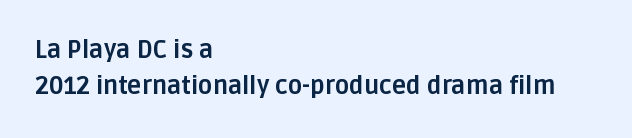
Q: Is the text bold? A: Yes.
Q: Is the text italic (slanted)? A: No, it is upright.
Q: Is the text underlined? A: No.
Q: How is the paragraph aligned? A: Left-aligned.
Q: Is the spacing between letters normal or unusually wide? A: Normal.
Q: Is the spacing between lines tight, normal or loose? A: Normal.
